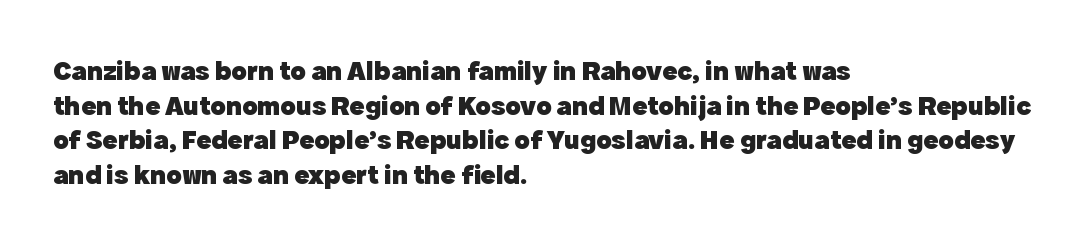
Regarding serifs, this sample does without them. Each glyph is drawn with heavy, bold strokes. Lines of text with bare space underneath. Here the designer chose a conventional face with non-uniform glyph widths. Line beginnings align vertically; line endings do not.
